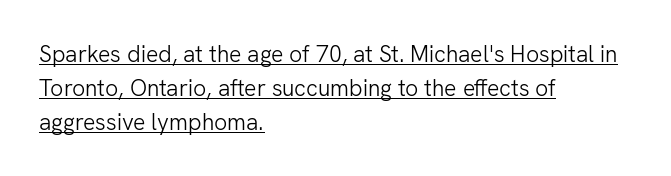
The image shows 23 px text type, upright; set left-aligned, normal line spacing (1.47x), normal letter spacing, underlined.
